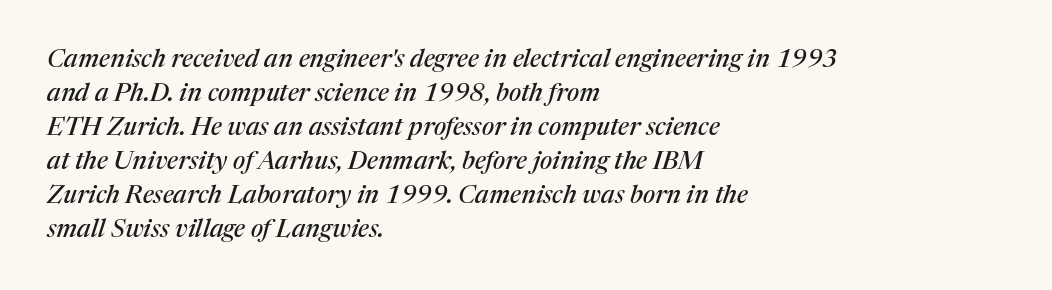
The image shows 25 px text type, italic (leaning right); set left-aligned, normal line spacing (1.36x), normal letter spacing, not underlined.
